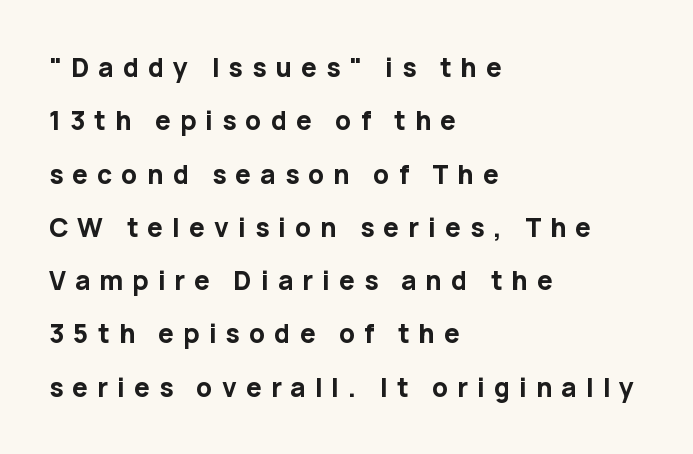
Loose tracking; the words dissolve into strings of separated letters. Bare-footed words on every line. The paragraph shown leans on its left margin. Does the weight exceed regular? Yes, all the way to bold. You can tell it's not italic because the verticals are truly vertical. Vertically, the passage feels expansive, rows floating well apart.
